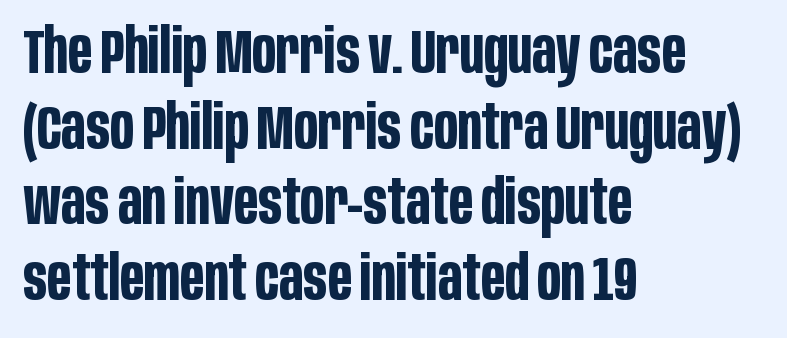
Q: Is the text bold? A: Yes.
Q: Is the text italic (slanted)? A: No, it is upright.
Q: Is the typeface a serif or a sans-serif typeface? A: Sans-serif.
Q: Is the text underlined? A: No.
Q: How is the paragraph aligned? A: Left-aligned.
Q: Is the spacing between letters normal or unusually wide? A: Normal.
Q: Width (condensed, normal, or wide)? A: Condensed.
Q: Stroke contrast? A: Low.
Q: x-height? A: Large.
Q: Monospaced? A: No.
